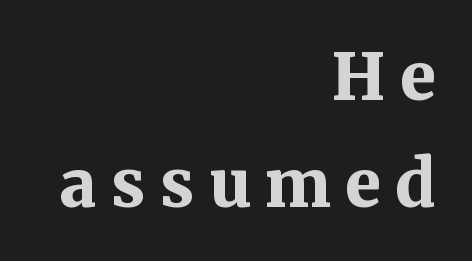
{"serif": "yes", "italic": "no", "bold": "yes", "weight": "bold", "width": "normal", "stroke_contrast": "medium", "x_height": "medium", "monospaced": "no", "underline": "no", "align": "right", "line_spacing": "normal", "line_spacing_ratio": 1.64, "letter_spacing": "wide", "letter_spacing_em": 0.22, "glyph_px": 65}
